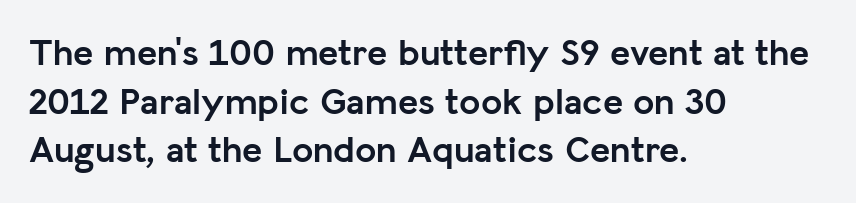
The image shows 38 px semibold sans-serif type, upright; set left-aligned, normal line spacing (1.28x), normal letter spacing, not underlined; low stroke contrast and a medium x-height.
